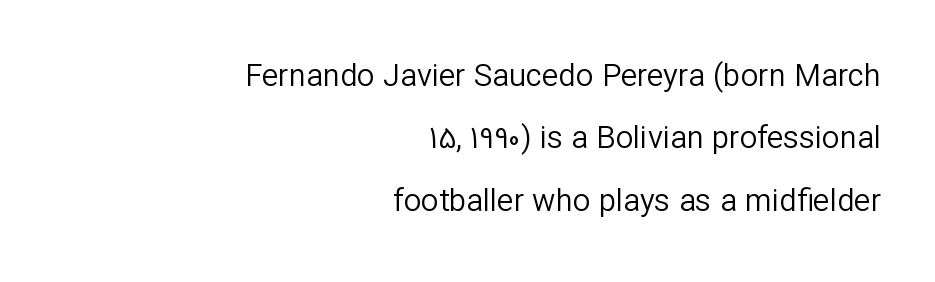
Q: Is the text bold? A: No.
Q: Is the text italic (slanted)? A: No, it is upright.
Q: Is the typeface a serif or a sans-serif typeface? A: Sans-serif.
Q: Is the text underlined? A: No.
Q: How is the paragraph aligned? A: Right-aligned.
Q: Is the spacing between letters normal or unusually wide? A: Normal.
Q: Is the spacing between lines tight, normal or loose? A: Loose.
Q: Width (condensed, normal, or wide)? A: Normal.
Q: Stroke contrast? A: Low.
Q: x-height? A: Medium.
Q: Monospaced? A: No.
